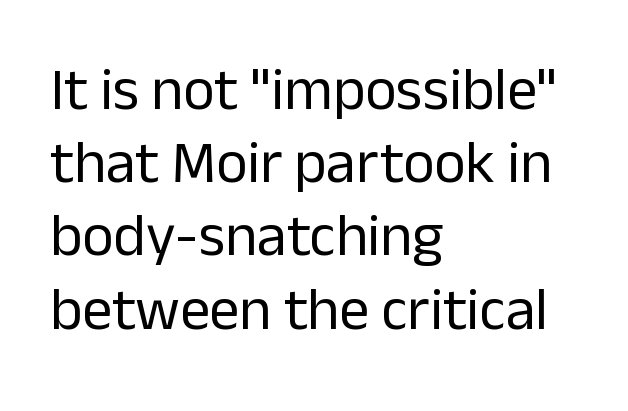
A quiet, ordinary-to-light weight characterises the typeface. Do the letters lean? They stand straight. Does extra space separate the letters? No, they use regular spacing. The space directly below the letters is spotless.
